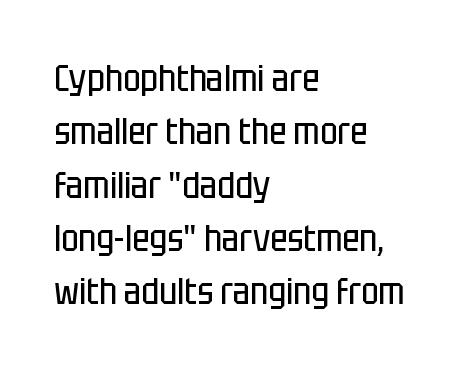
Compared with a centered layout, this one pins lines to the left instead. Does the type have serifs? No, each stem ends abruptly. Vertically, the passage feels balanced, rows spaced as you'd expect. Characters follow at the spacing the type designer built in.
